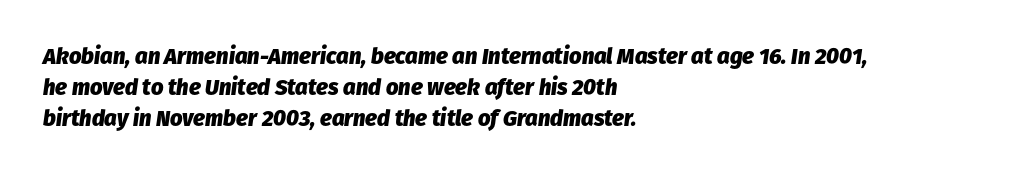
{"italic": "yes", "lean": "right", "slant_degrees": 8, "bold": "yes", "underline": "no", "align": "left", "line_spacing": "normal", "line_spacing_ratio": 1.4, "letter_spacing": "normal", "letter_spacing_em": 0.0, "glyph_px": 22}
